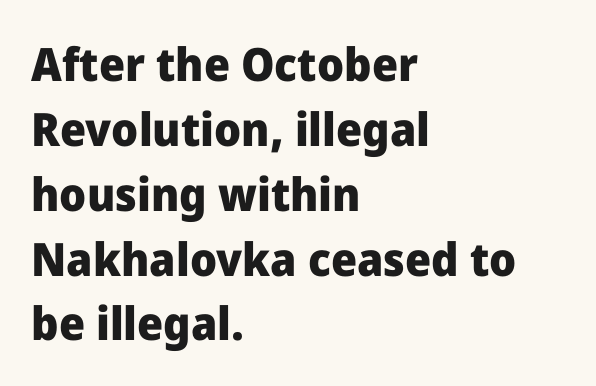
These lines are rendered in a variable-pitch font. Is there much room between lines? A standard amount, neither cramped nor airy. Here the glyphs are tracked normally, forming tight word shapes. The rendering shows plain stroke endings on the letterforms — a sans-serif design. Type without underlining.
